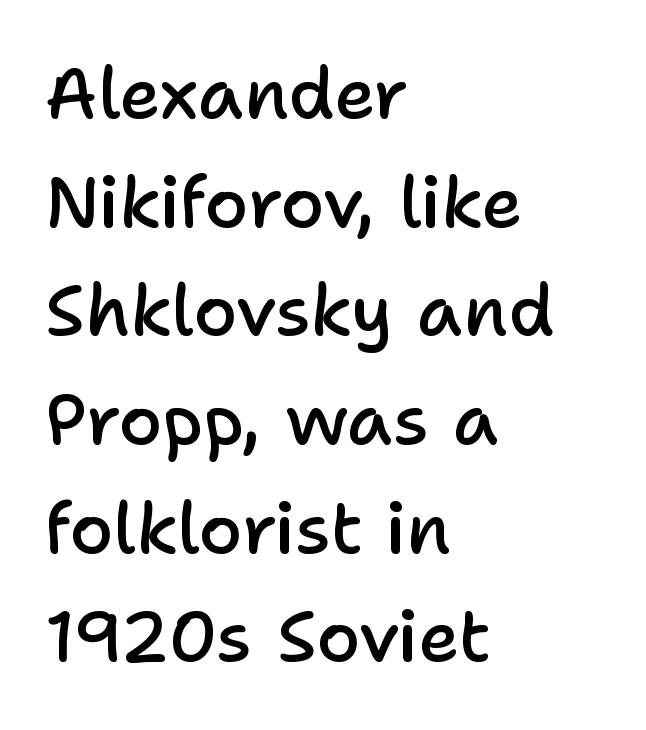
Q: Is the text bold? A: Semi-bold.
Q: Is the text italic (slanted)? A: No, it is upright.
Q: Is the typeface a serif or a sans-serif typeface? A: Sans-serif.
Q: Is the text underlined? A: No.
Q: How is the paragraph aligned? A: Left-aligned.
Q: Is the spacing between letters normal or unusually wide? A: Normal.
Q: Is the spacing between lines tight, normal or loose? A: Normal.
Q: Width (condensed, normal, or wide)? A: Normal.
Q: Stroke contrast? A: Low.
Q: x-height? A: Medium.
Q: Monospaced? A: No.
